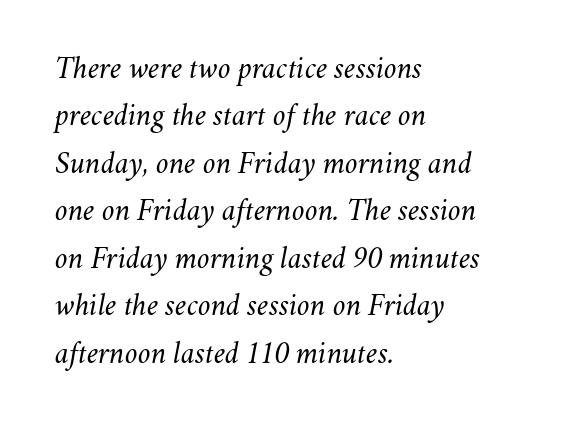
Q: Is the text bold? A: No.
Q: Is the text italic (slanted)? A: Yes, it leans right by about 11 degrees.
Q: Is the text underlined? A: No.
Q: How is the paragraph aligned? A: Left-aligned.
Q: Is the spacing between letters normal or unusually wide? A: Normal.
Q: Is the spacing between lines tight, normal or loose? A: Normal.
Q: Width (condensed, normal, or wide)? A: Normal.
Q: Stroke contrast? A: Medium.
Q: x-height? A: Small.
Q: Monospaced? A: No.
